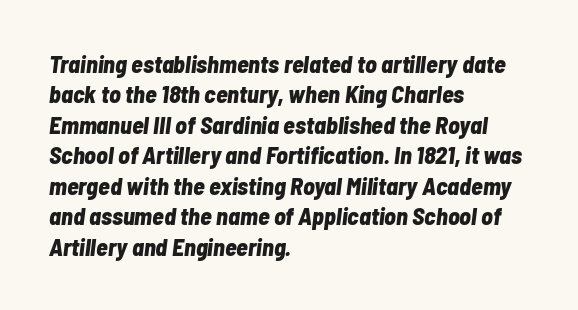
Q: Is the text bold? A: Yes.
Q: Is the text italic (slanted)? A: Yes, it leans right by about 7 degrees.
Q: Is the text underlined? A: No.
Q: How is the paragraph aligned? A: Left-aligned.
Q: Is the spacing between letters normal or unusually wide? A: Normal.
Q: Is the spacing between lines tight, normal or loose? A: Normal.
